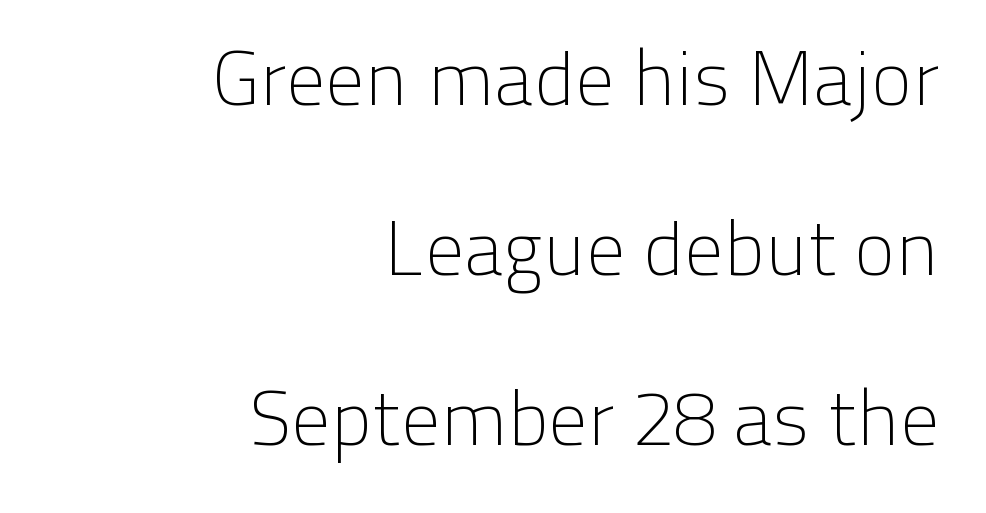
These lines stack with their right ends in a neat column. The typography opts for an upright posture over an oblique one. Descenders hang freely into open space. In terms of leading, this rendering errs on the spacious side. The letterforms sit at book weight or below. This sample has the flowing, uneven cadence of proportional lettering.
